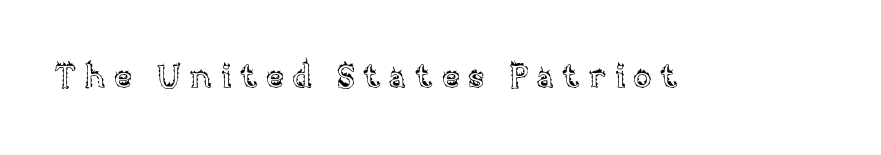
Here the glyphs are tracked loosely, breaking word shapes into spaced letters. Type without underlining. This sample uses an upright cut, with every glyph sitting square on the baseline. The face used here is proportionally spaced, like ordinary book or web type.
